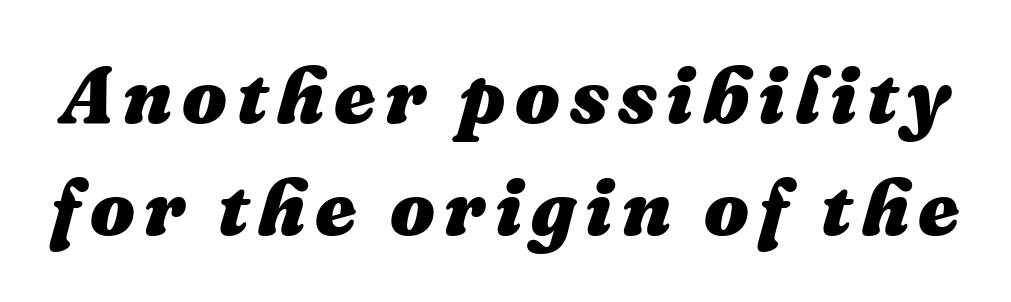
Q: Is the text bold? A: Yes.
Q: Is the text italic (slanted)? A: Yes, it leans right by about 16 degrees.
Q: Is the text underlined? A: No.
Q: Is the spacing between lines tight, normal or loose? A: Normal.
Q: Width (condensed, normal, or wide)? A: Normal.
Q: Stroke contrast? A: Medium.
Q: x-height? A: Medium.
Q: Monospaced? A: No.
